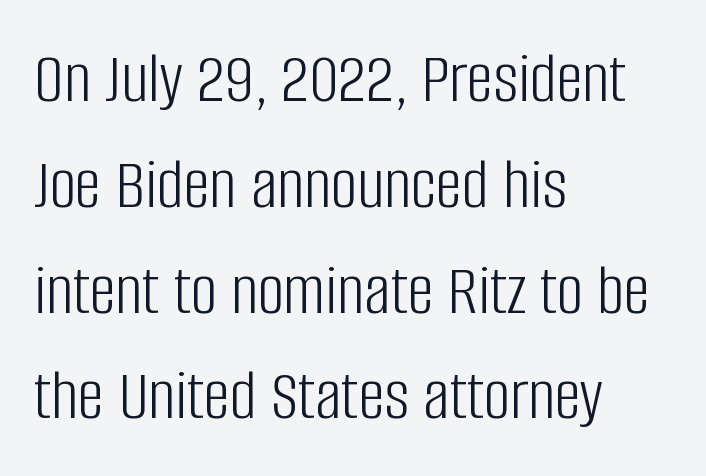
Q: Is the text bold? A: No.
Q: Is the text italic (slanted)? A: No, it is upright.
Q: Is the typeface a serif or a sans-serif typeface? A: Sans-serif.
Q: Is the text underlined? A: No.
Q: How is the paragraph aligned? A: Left-aligned.
Q: Is the spacing between letters normal or unusually wide? A: Normal.
Q: Is the spacing between lines tight, normal or loose? A: Normal.
Q: Width (condensed, normal, or wide)? A: Condensed.
Q: Stroke contrast? A: Low.
Q: x-height? A: Large.
Q: Monospaced? A: No.
